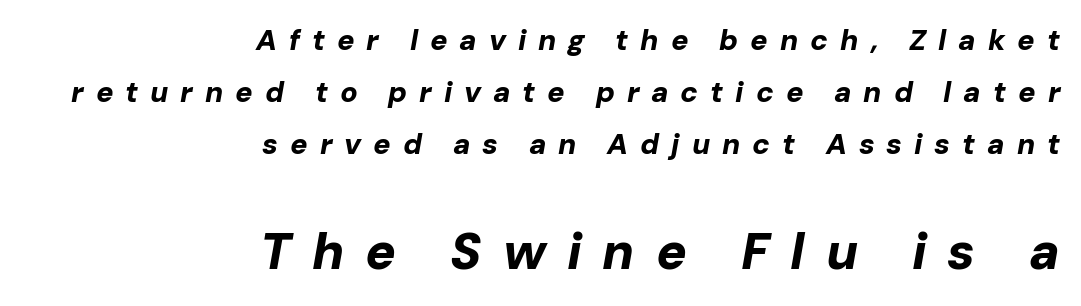
The image shows 51 px bold type, italic (leaning right); set right-aligned, line spacing 1.79x, unusually wide letter spacing (+0.41 em), not underlined; the second (bottom) block is 1.76x larger; low stroke contrast and a medium x-height.
